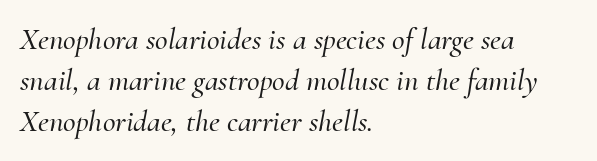
Q: Is the text italic (slanted)? A: Yes, it leans right by about 10 degrees.
Q: Is the typeface a serif or a sans-serif typeface? A: Serif.
Q: Is the text underlined? A: No.
Q: How is the paragraph aligned? A: Left-aligned.
Q: Is the spacing between letters normal or unusually wide? A: Normal.
Q: Is the spacing between lines tight, normal or loose? A: Normal.
Q: Width (condensed, normal, or wide)? A: Normal.
Q: Stroke contrast? A: Medium.
Q: x-height? A: Small.
Q: Monospaced? A: No.
